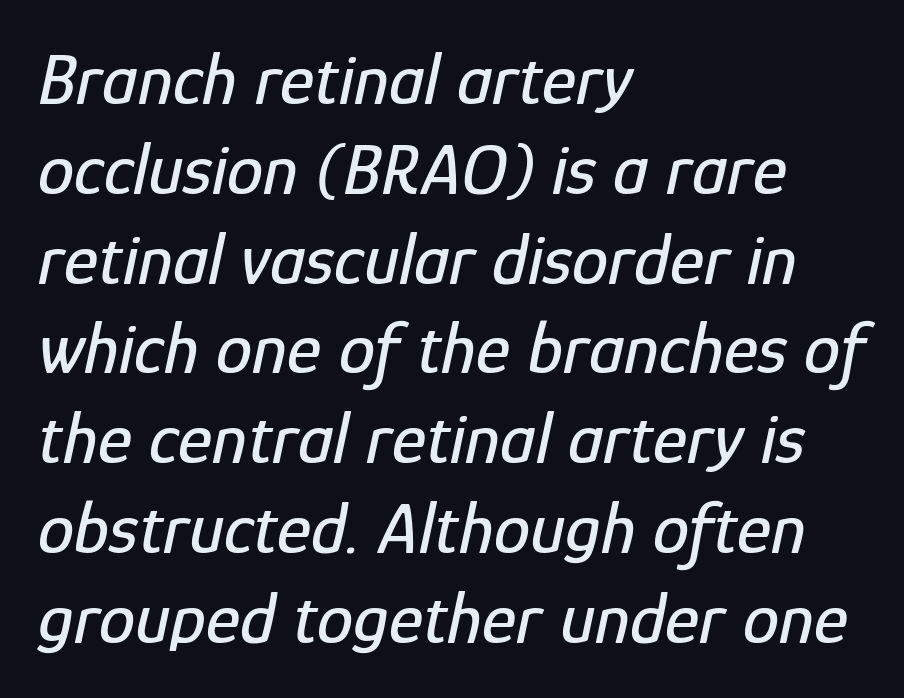
Q: Is the text italic (slanted)? A: Yes, it leans right by about 12 degrees.
Q: Is the text underlined? A: No.
Q: How is the paragraph aligned? A: Left-aligned.
Q: Is the spacing between letters normal or unusually wide? A: Normal.
Q: Width (condensed, normal, or wide)? A: Condensed.
Q: Stroke contrast? A: Low.
Q: x-height? A: Medium.
Q: Monospaced? A: No.
